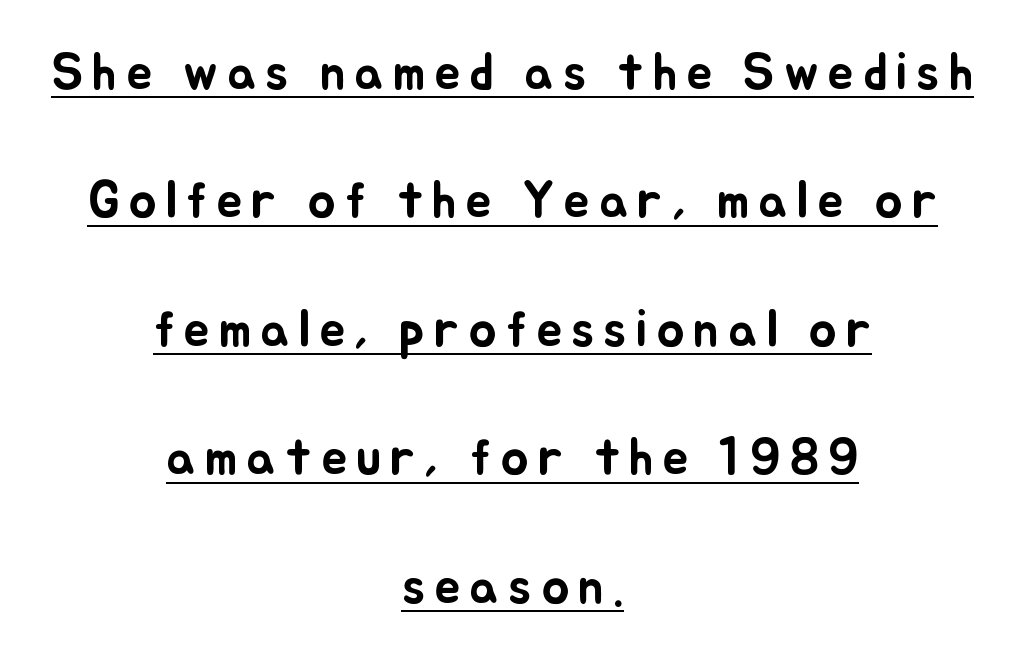
Q: Is the text italic (slanted)? A: No, it is upright.
Q: Is the text underlined? A: Yes.
Q: How is the paragraph aligned? A: Centered.
Q: Is the spacing between lines tight, normal or loose? A: Loose.
Q: Width (condensed, normal, or wide)? A: Normal.
Q: Stroke contrast? A: Low.
Q: x-height? A: Small.
Q: Monospaced? A: No.
